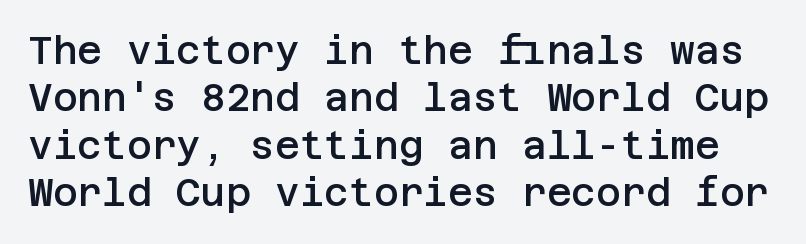
Q: Is the text bold? A: Semi-bold.
Q: Is the text italic (slanted)? A: No, it is upright.
Q: Is the typeface a serif or a sans-serif typeface? A: Sans-serif.
Q: Is the text underlined? A: No.
Q: Is the spacing between letters normal or unusually wide? A: Normal.
Q: Is the spacing between lines tight, normal or loose? A: Normal.
Q: Width (condensed, normal, or wide)? A: Normal.
Q: Stroke contrast? A: Low.
Q: x-height? A: Large.
